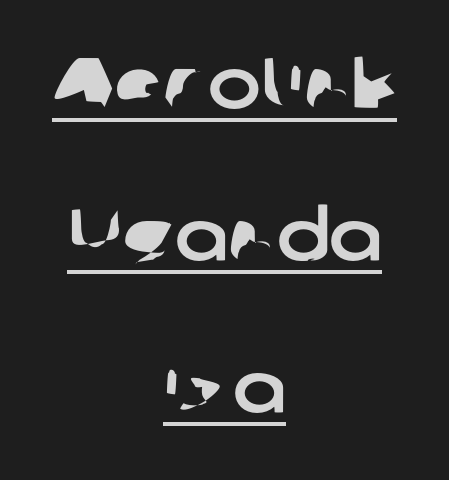
Q: Is the typeface a serif or a sans-serif typeface? A: Sans-serif.
Q: Is the text underlined? A: Yes.
Q: How is the paragraph aligned? A: Centered.
Q: Is the spacing between letters normal or unusually wide? A: Normal.
Q: Is the spacing between lines tight, normal or loose? A: Loose.
Q: Width (condensed, normal, or wide)? A: Normal.
Q: Stroke contrast? A: Low.
Q: x-height? A: Medium.
Q: Monospaced? A: No.
